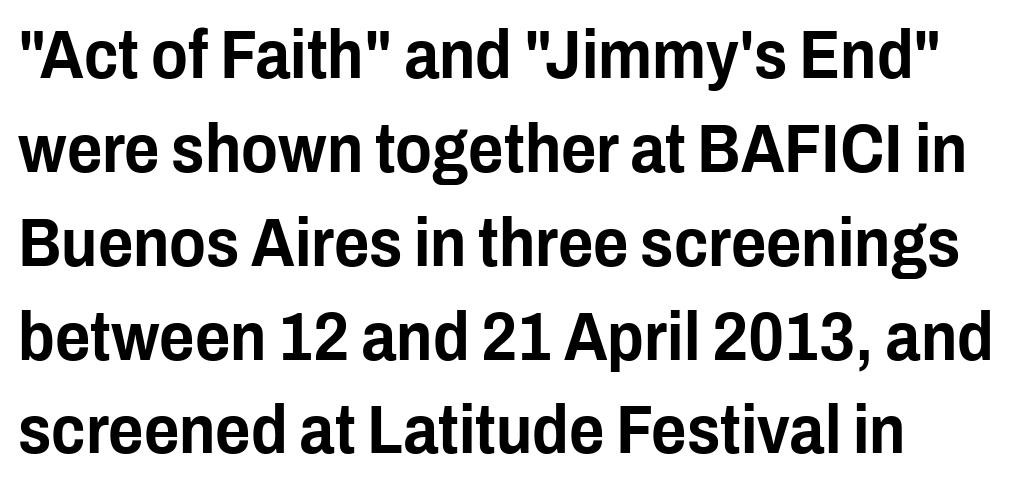
The image shows 68 px condensed sans-serif type, upright; set left-aligned, normal line spacing (1.38x), normal letter spacing, not underlined; low stroke contrast and a medium x-height.
